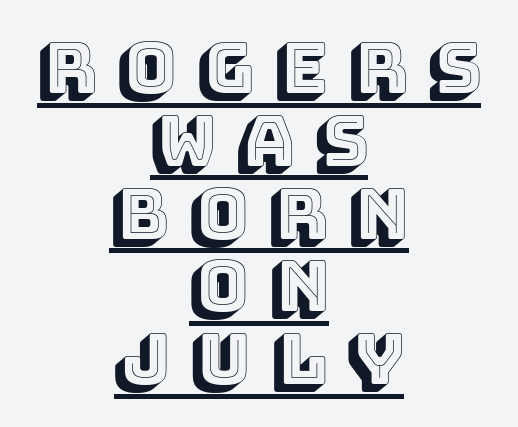
Q: Is the text italic (slanted)? A: No, it is upright.
Q: Is the text underlined? A: Yes.
Q: How is the paragraph aligned? A: Centered.
Q: Is the spacing between letters normal or unusually wide? A: Unusually wide.
Q: Is the spacing between lines tight, normal or loose? A: Tight.
Q: Width (condensed, normal, or wide)? A: Normal.
Q: x-height? A: Large.
Q: Monospaced? A: No.
